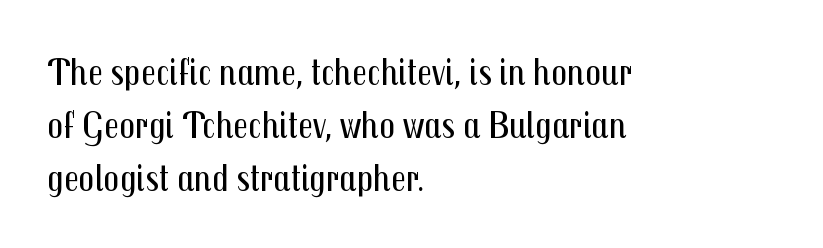
Do the characters align in a grid? No, the font is proportional. Weight: regular or lighter. The type family on display is of the sans-serif kind. The lines are quadded left.
